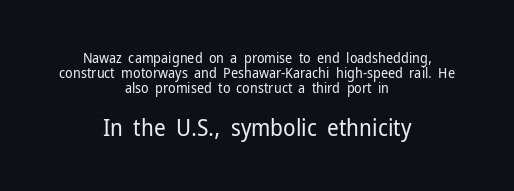
Q: Is the text bold? A: No.
Q: Is the text italic (slanted)? A: No, it is upright.
Q: Is the text underlined? A: No.
Q: How is the paragraph aligned? A: Centered.
Q: Is the spacing between letters normal or unusually wide? A: Normal.
Q: Is the spacing between lines tight, normal or loose? A: Tight.
Q: Which block of text is set in a larger size, the first (top) or the second (bottom)? A: The second (bottom) one.
